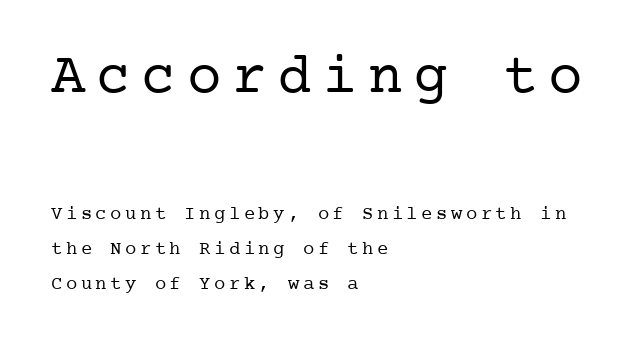
Q: Is the text bold? A: No.
Q: Is the text italic (slanted)? A: No, it is upright.
Q: Is the typeface a serif or a sans-serif typeface? A: Serif.
Q: Is the text underlined? A: No.
Q: How is the paragraph aligned? A: Left-aligned.
Q: Which block of text is set in a larger size, the first (top) or the second (bottom)? A: The first (top) one.
Q: Width (condensed, normal, or wide)? A: Normal.
Q: Stroke contrast? A: Low.
Q: x-height? A: Medium.
